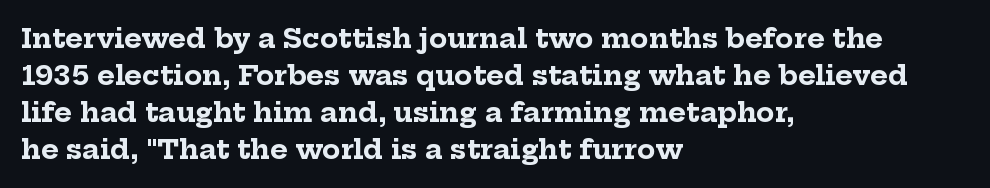
Every character sits straight up, as roman type does. Words appear dense and cohesive because spacing is normal. On the weight axis this lands at bold, roughly 700. In terms of leading, this rendering sits right in the middle.
